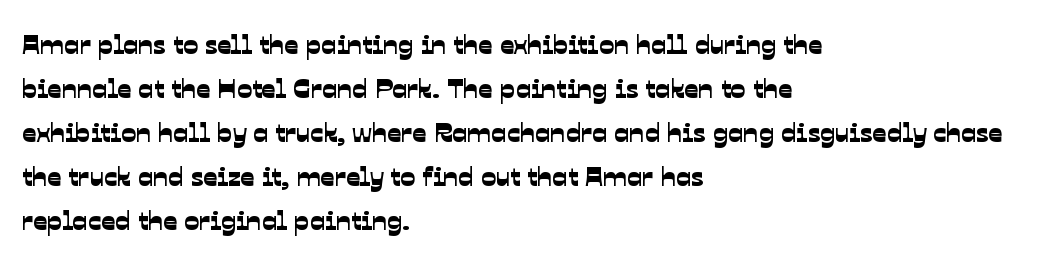
Q: Is the typeface a serif or a sans-serif typeface? A: Sans-serif.
Q: Is the text underlined? A: No.
Q: How is the paragraph aligned? A: Left-aligned.
Q: Is the spacing between letters normal or unusually wide? A: Normal.
Q: Is the spacing between lines tight, normal or loose? A: Normal.
Q: Width (condensed, normal, or wide)? A: Normal.
Q: Stroke contrast? A: Low.
Q: x-height? A: Medium.
Q: Monospaced? A: No.
